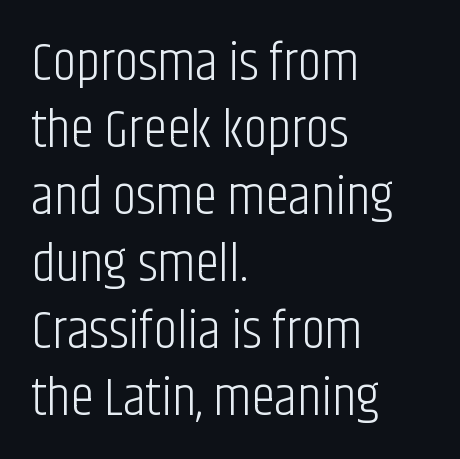
{"serif": "no", "italic": "no", "bold": "no", "weight": "light", "width": "condensed", "stroke_contrast": "low", "x_height": "large", "monospaced": "no", "underline": "no", "align": "left", "line_spacing_ratio": 1.24, "letter_spacing": "normal", "letter_spacing_em": 0.0, "glyph_px": 54}
